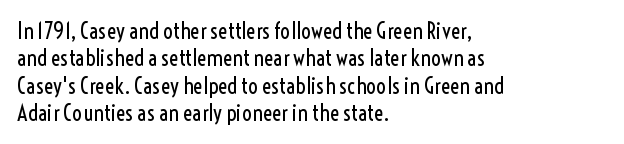
{"italic": "no", "bold": "no", "underline": "no", "align": "left", "line_spacing_ratio": 1.24, "letter_spacing": "normal", "letter_spacing_em": 0.0, "glyph_px": 22}
